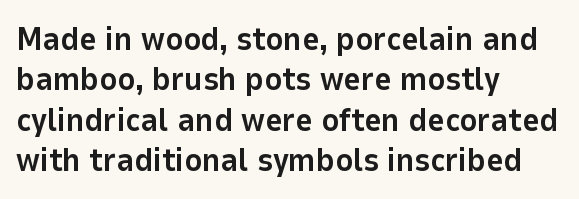
{"serif": "no", "italic": "no", "bold": "yes", "weight": "bold", "width": "normal", "stroke_contrast": "low", "x_height": "medium", "monospaced": "no", "underline": "no", "align": "left", "line_spacing_ratio": 1.22, "letter_spacing": "normal", "letter_spacing_em": 0.0, "glyph_px": 33}
